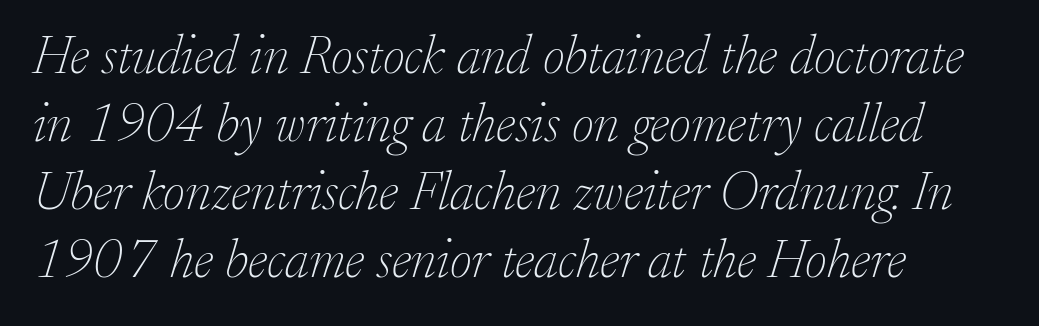
{"serif": "yes", "italic": "yes", "lean": "right", "slant_degrees": 17, "bold": "no", "weight": "thin", "width": "normal", "stroke_contrast": "low", "x_height": "small", "monospaced": "no", "underline": "no", "align": "left", "line_spacing": "normal", "line_spacing_ratio": 1.26, "letter_spacing": "normal", "letter_spacing_em": 0.0, "glyph_px": 54}
